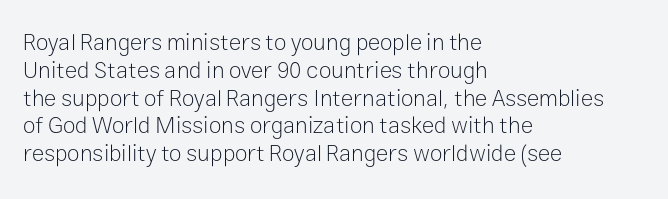
{"italic": "no", "bold": "no", "underline": "no", "align": "left", "line_spacing_ratio": 1.21, "letter_spacing": "normal", "letter_spacing_em": 0.0, "glyph_px": 23}
